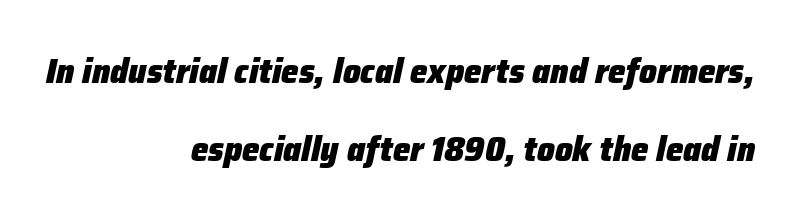
Q: Is the text bold? A: Yes.
Q: Is the text italic (slanted)? A: Yes, it leans right by about 12 degrees.
Q: Is the text underlined? A: No.
Q: How is the paragraph aligned? A: Right-aligned.
Q: Is the spacing between letters normal or unusually wide? A: Normal.
Q: Is the spacing between lines tight, normal or loose? A: Loose.
Q: Width (condensed, normal, or wide)? A: Normal.
Q: Stroke contrast? A: Low.
Q: x-height? A: Medium.
Q: Monospaced? A: No.
